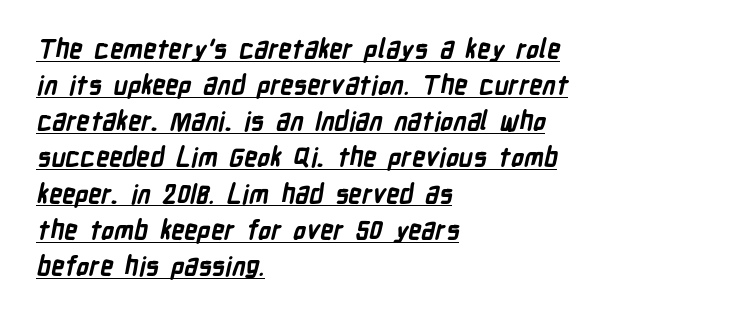
Q: Is the text bold? A: Yes.
Q: Is the text underlined? A: Yes.
Q: How is the paragraph aligned? A: Left-aligned.
Q: Is the spacing between letters normal or unusually wide? A: Normal.
Q: Is the spacing between lines tight, normal or loose? A: Normal.
